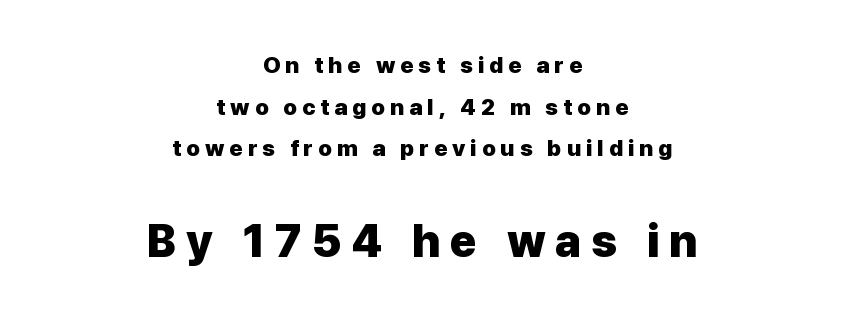
How are the letters spaced? Widely, with obvious added tracking. Nope, no serifs anywhere on these letters. The baseline area is clear. The axis of the letterforms is exactly vertical. As a designer I'd log this as weight 700, bold.
